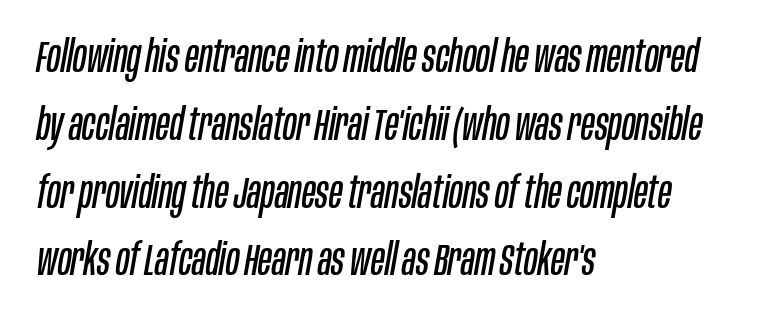
Q: Is the text bold? A: No.
Q: Is the text italic (slanted)? A: Yes, it leans right by about 10 degrees.
Q: Is the text underlined? A: No.
Q: How is the paragraph aligned? A: Left-aligned.
Q: Is the spacing between letters normal or unusually wide? A: Normal.
Q: Is the spacing between lines tight, normal or loose? A: Normal.
Q: Width (condensed, normal, or wide)? A: Condensed.
Q: Stroke contrast? A: Low.
Q: x-height? A: Large.
Q: Monospaced? A: No.
